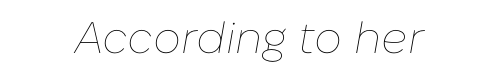
The strokes carry an ordinary text weight at most. It's the slanting kind of type. Short note: letters normally spaced. Looks like regular typesetting: each glyph gets only the width it needs.
